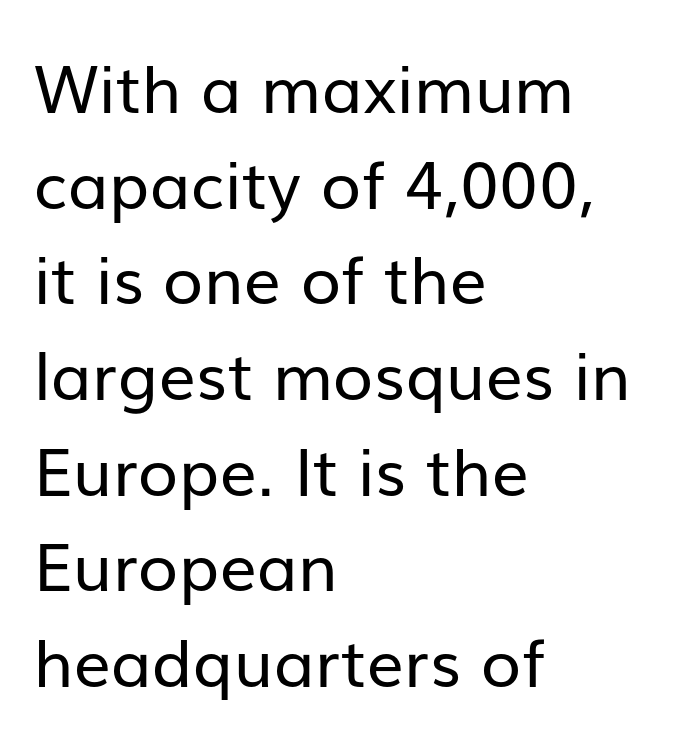
{"serif": "no", "italic": "no", "bold": "no", "weight": "regular", "width": "normal", "stroke_contrast": "low", "x_height": "medium", "monospaced": "no", "underline": "no", "align": "left", "line_spacing": "normal", "line_spacing_ratio": 1.45, "letter_spacing": "normal", "letter_spacing_em": 0.0, "glyph_px": 66}
